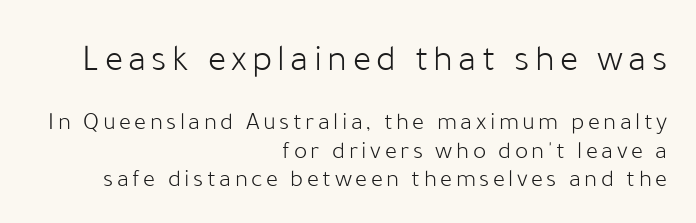
{"serif": "no", "italic": "no", "bold": "no", "weight": "light", "width": "normal", "stroke_contrast": "low", "x_height": "medium", "monospaced": "no", "underline": "no", "align": "right", "line_spacing": "tight", "line_spacing_ratio": 1.13, "larger_block": "first", "size_ratio": 1.52, "glyph_px": 38}
